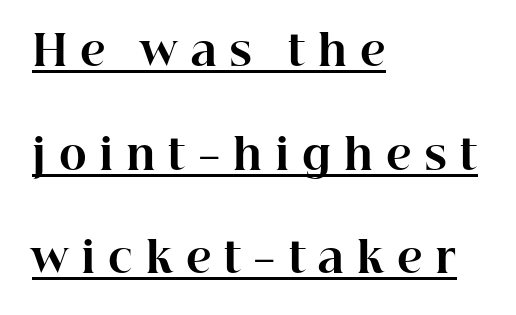
{"serif": "yes", "italic": "no", "bold": "yes", "weight": "bold", "width": "normal", "stroke_contrast": "high", "x_height": "medium", "monospaced": "no", "underline": "yes", "align": "left", "line_spacing": "loose", "line_spacing_ratio": 2.47, "letter_spacing": "wide", "letter_spacing_em": 0.3, "glyph_px": 42}
